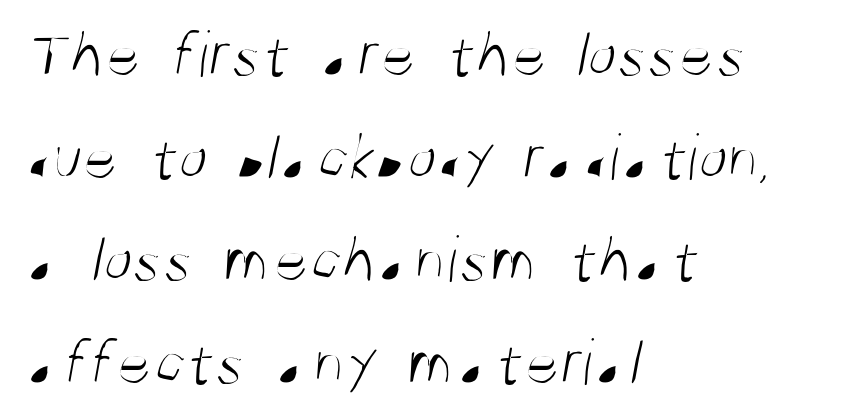
{"serif": "no", "bold": "no", "weight": "light", "width": "condensed", "stroke_contrast": "medium", "x_height": "large", "monospaced": "no", "underline": "no", "align": "left", "line_spacing": "normal", "line_spacing_ratio": 1.53, "letter_spacing": "normal", "letter_spacing_em": 0.0, "glyph_px": 67}
